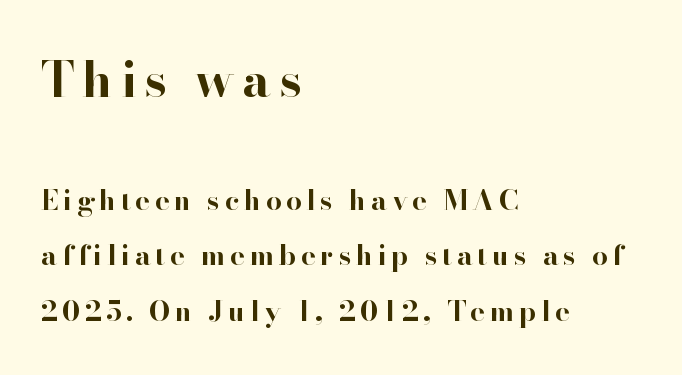
{"serif": "yes", "italic": "no", "bold": "yes", "weight": "bold", "width": "normal", "stroke_contrast": "high", "x_height": "small", "monospaced": "no", "underline": "no", "align": "left", "line_spacing": "loose", "line_spacing_ratio": 1.99, "larger_block": "first", "size_ratio": 1.75, "glyph_px": 49}
